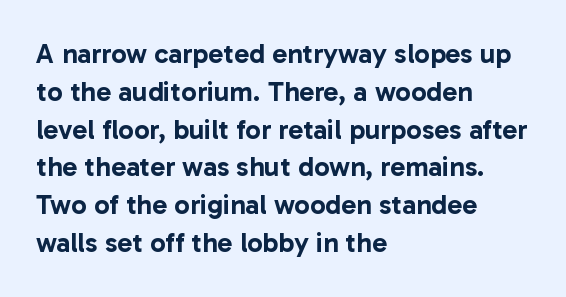
The image shows 28 px sans-serif type, upright; set left-aligned, normal line spacing (1.35x), normal letter spacing, not underlined; low stroke contrast and a medium x-height.
